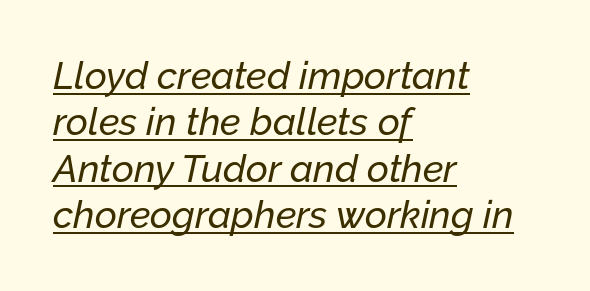
{"italic": "yes", "lean": "right", "slant_degrees": 12, "width": "normal", "stroke_contrast": "low", "x_height": "medium", "monospaced": "no", "underline": "yes", "align": "left", "line_spacing_ratio": 1.22, "letter_spacing": "normal", "letter_spacing_em": 0.0, "glyph_px": 38}
